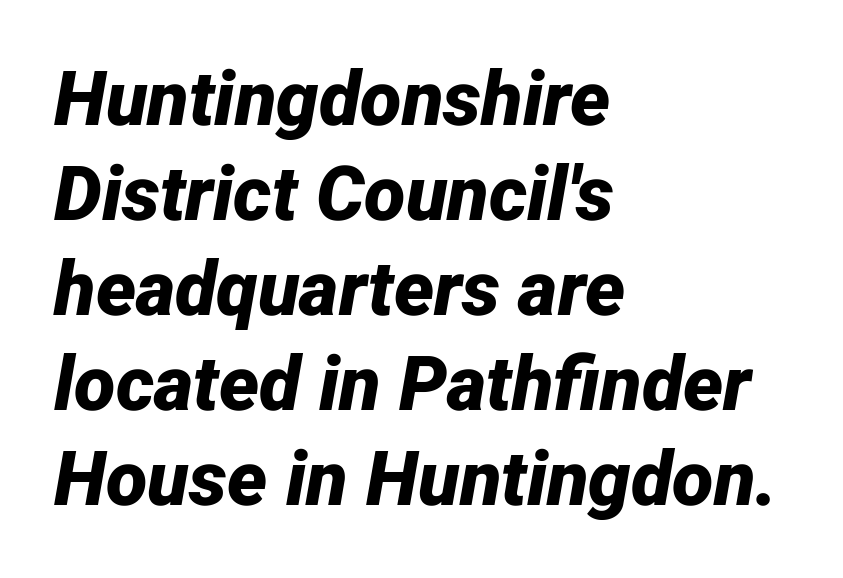
Q: Is the text bold? A: Yes.
Q: Is the text italic (slanted)? A: Yes, it leans right by about 12 degrees.
Q: Is the text underlined? A: No.
Q: How is the paragraph aligned? A: Left-aligned.
Q: Is the spacing between letters normal or unusually wide? A: Normal.
Q: Is the spacing between lines tight, normal or loose? A: Normal.
Q: Width (condensed, normal, or wide)? A: Normal.
Q: Stroke contrast? A: Low.
Q: x-height? A: Medium.
Q: Monospaced? A: No.
